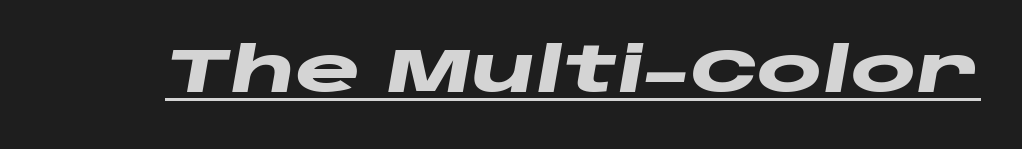
The image shows 62 px heavy, wide type, italic (leaning right); set normal letter spacing, underlined; low stroke contrast and a large x-height.
